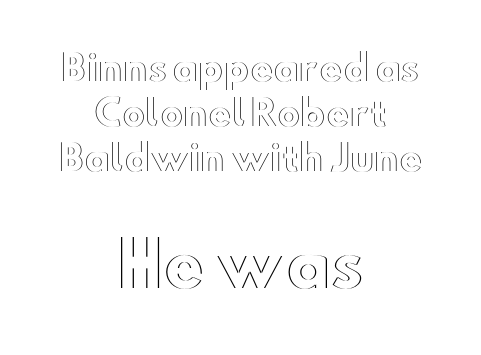
The space beneath each line is pristine and unruled. Compared with a flush-left layout, this one balances lines on the center instead. Style check: upright. If you measured baseline to baseline, you'd find a middling distance. Spacing verdict: proportional, widths tailored to each character.
